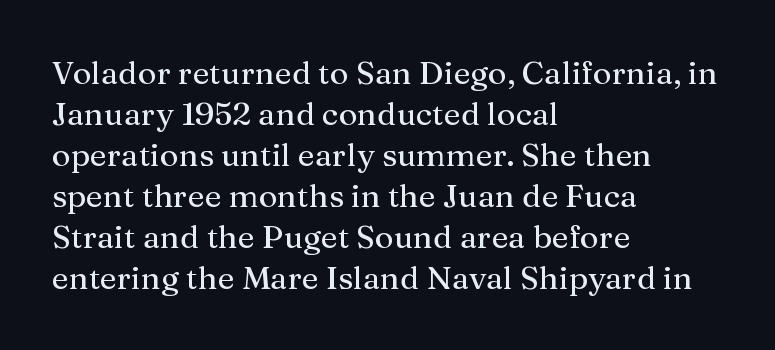
Q: Is the text italic (slanted)? A: No, it is upright.
Q: Is the typeface a serif or a sans-serif typeface? A: Serif.
Q: Is the text underlined? A: No.
Q: How is the paragraph aligned? A: Left-aligned.
Q: Is the spacing between letters normal or unusually wide? A: Normal.
Q: Is the spacing between lines tight, normal or loose? A: Normal.
Q: Width (condensed, normal, or wide)? A: Normal.
Q: Stroke contrast? A: Medium.
Q: x-height? A: Medium.
Q: Monospaced? A: No.
